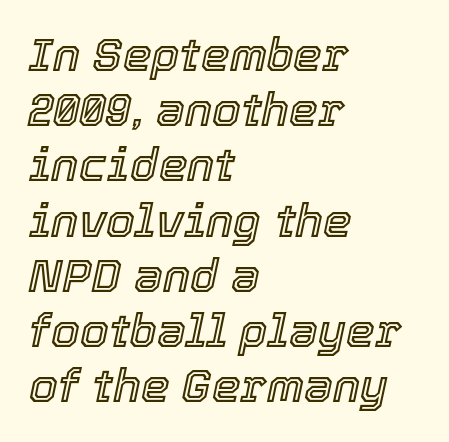
Q: Is the text italic (slanted)? A: Yes, it leans right by about 12 degrees.
Q: Is the text underlined? A: No.
Q: How is the paragraph aligned? A: Left-aligned.
Q: Is the spacing between letters normal or unusually wide? A: Normal.
Q: Width (condensed, normal, or wide)? A: Normal.
Q: x-height? A: Medium.
Q: Monospaced? A: No.
